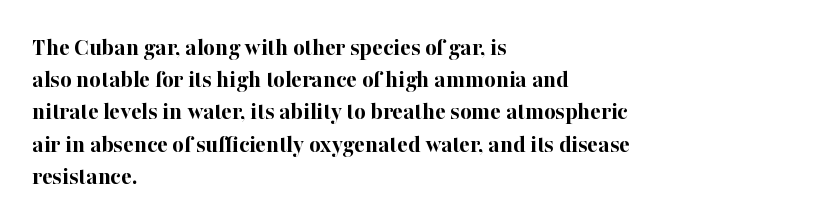
The image shows 25 px bold type, upright; set left-aligned, normal line spacing (1.29x), normal letter spacing, not underlined.
